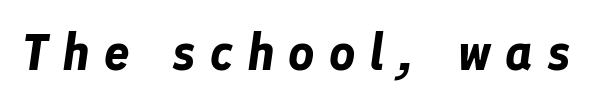
Look at the stroke-to-counter ratio: heavy, a bold. The zone under the glyphs is completely vacant. Rendered with sloped, italic letterforms. Characters follow at a spacing far wider than the type designer built in.
